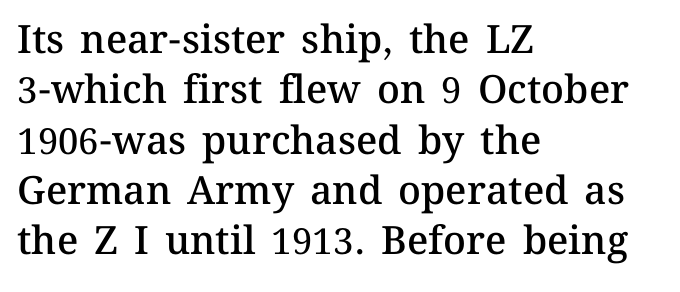
The letters sit at their default tracking, neither squeezed nor spread. The area under the type is left untouched. The face used here is proportionally spaced, like ordinary book or web type. Notice how the stems are strictly vertical — no italics here. Horizontal alignment here is leftward, the default for most running prose.
